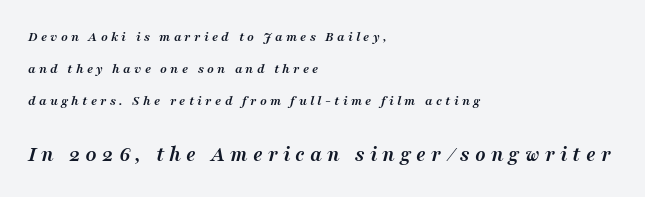
The sample has been set heavy, in full bold. Tracking here is generous; glyphs stand well apart from one another. Leading: increased. Line starts are locked; line ends wander. The whole block is typeset with a tilt.
